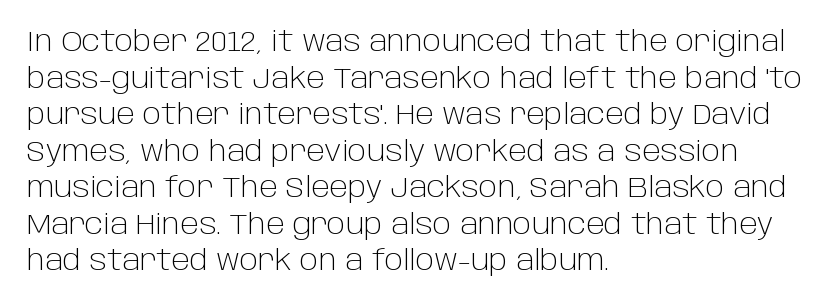
Which margin do the lines hug? The left one — the right edge is uneven. The typesetting does not lean heavy: it is not bold. Only glyphs here, with clear space below each row. The rendering uses natural spacing where letterforms have individual widths. Leading matches the norm, producing a regular column. It's the straight-up-and-down kind of type.
